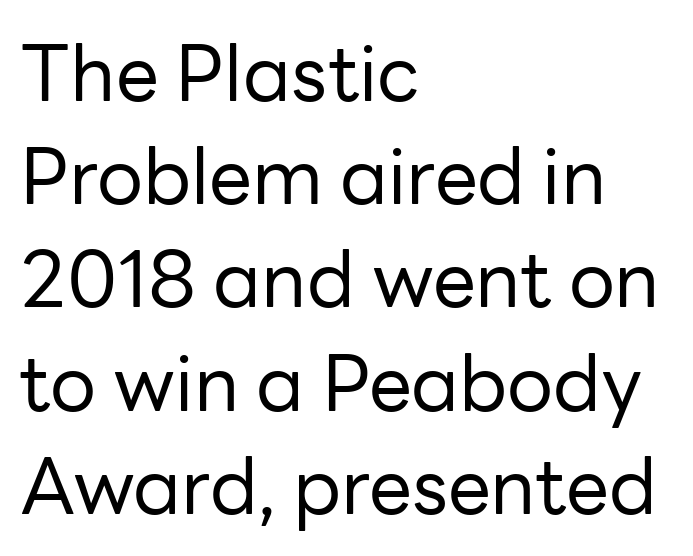
The image shows 77 px regular-weight sans-serif type, upright; set left-aligned, normal line spacing (1.34x), normal letter spacing, not underlined; low stroke contrast and a medium x-height.
